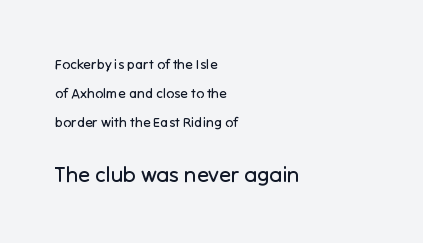
{"italic": "no", "bold": "no", "underline": "no", "align": "left", "line_spacing": "loose", "line_spacing_ratio": 2.07, "letter_spacing": "normal", "letter_spacing_em": 0.0, "larger_block": "second", "size_ratio": 1.57, "glyph_px": 22}
